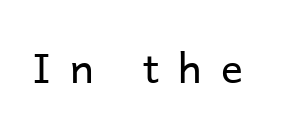
The image shows 41 px regular-weight sans-serif type, upright; set unusually wide letter spacing (+0.46 em), not underlined; low stroke contrast and a medium x-height.
